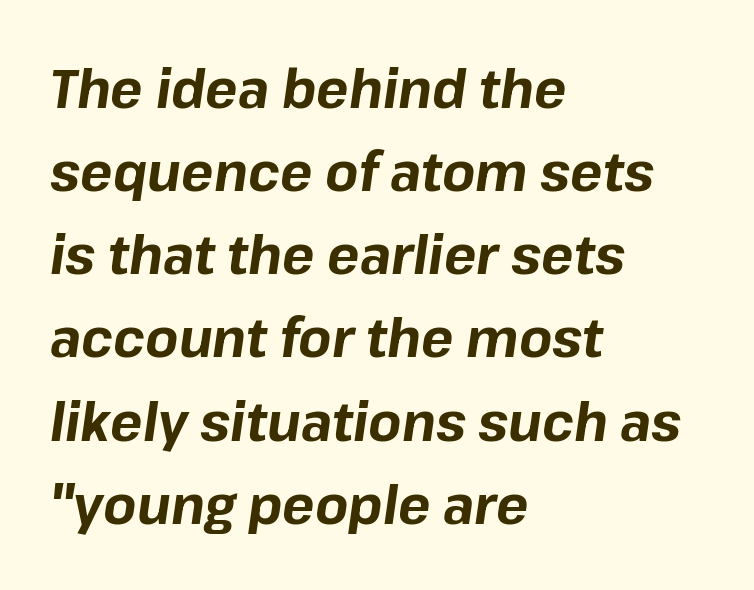
{"italic": "yes", "lean": "right", "slant_degrees": 8, "bold": "yes", "weight": "bold", "width": "normal", "stroke_contrast": "low", "x_height": "medium", "monospaced": "no", "underline": "no", "align": "left", "line_spacing": "normal", "line_spacing_ratio": 1.54, "letter_spacing": "normal", "letter_spacing_em": 0.0, "glyph_px": 54}
